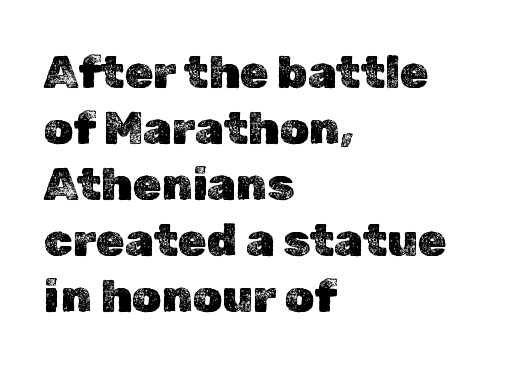
The image shows 46 px text type, upright; set left-aligned, line spacing 1.22x, normal letter spacing, not underlined; a medium x-height.
